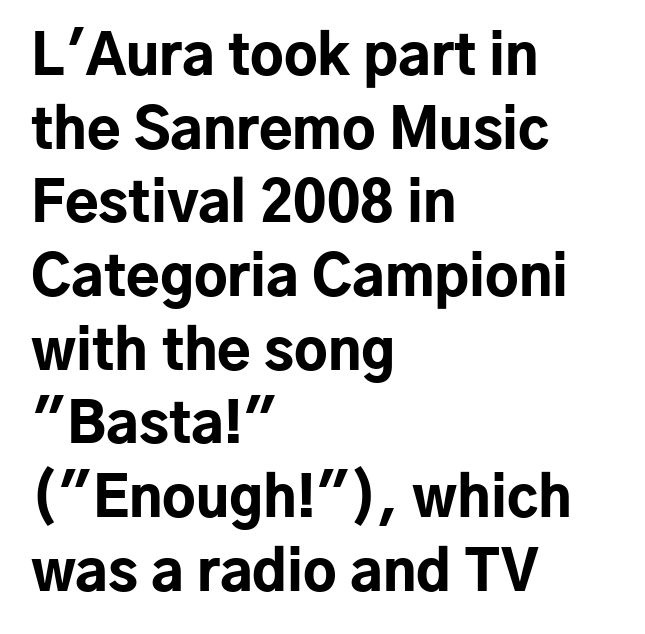
It's the straight-up-and-down kind of type. Look at the bottom of the vertical strokes: they stop flat, with no serifs. Lines of text with bare space underneath. No extra tracking has been applied to these lines.
